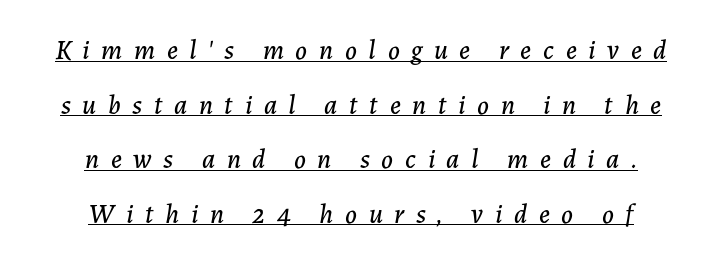
{"italic": "yes", "lean": "right", "slant_degrees": 7, "underline": "yes", "align": "center", "line_spacing": "loose", "line_spacing_ratio": 2.02, "letter_spacing": "wide", "letter_spacing_em": 0.43, "glyph_px": 27}
